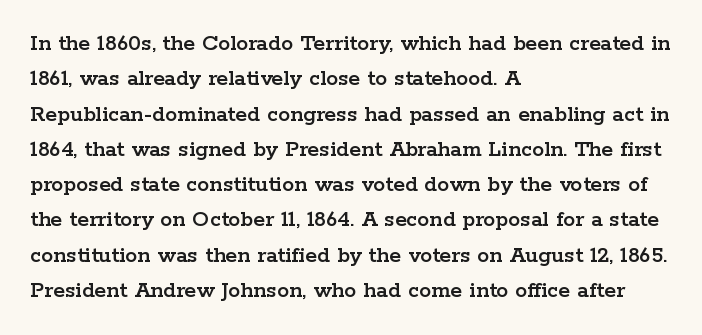
The passage shown stacks its lines at a standard gap. No extra tracking has been applied to these lines. Compared with a centered layout, this one pins lines to the left instead. The area under the type is left untouched. When letters stand straight like this, we call the style roman or upright.
